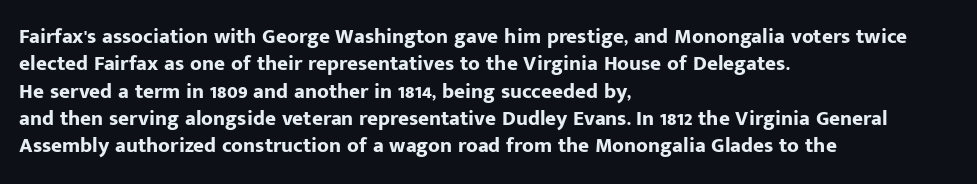
The rendering anchors every line to the left-hand side. This is the regular roman posture of the typeface. A normal amount of white space separates one row of letters from the next. The face used here is rendered with its standard letterfit. A clean baseline with only descenders dipping below it. The sample has been set heavy, in full bold.
